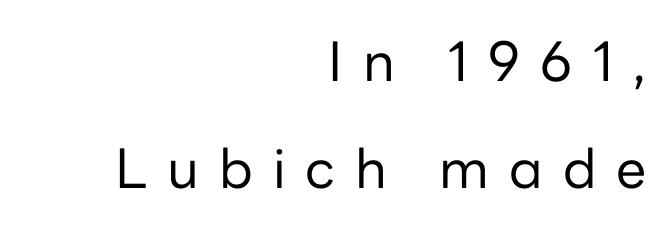
The image shows 54 px regular-weight sans-serif type, upright; set right-aligned, loose line spacing (1.98x), unusually wide letter spacing (+0.37 em), not underlined; low stroke contrast and a medium x-height.
